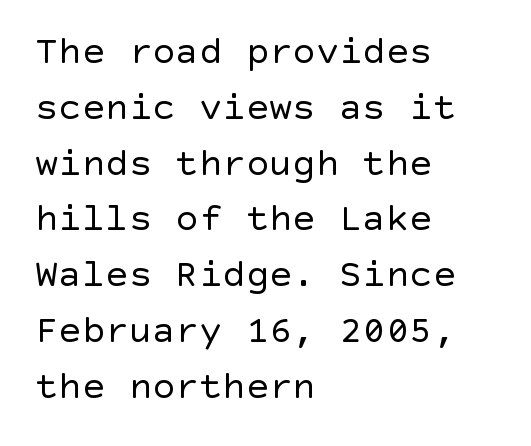
Q: Is the text bold? A: No.
Q: Is the text italic (slanted)? A: No, it is upright.
Q: Is the typeface a serif or a sans-serif typeface? A: Sans-serif.
Q: Is the text underlined? A: No.
Q: How is the paragraph aligned? A: Left-aligned.
Q: Is the spacing between letters normal or unusually wide? A: Normal.
Q: Is the spacing between lines tight, normal or loose? A: Normal.
Q: Width (condensed, normal, or wide)? A: Normal.
Q: x-height? A: Large.
